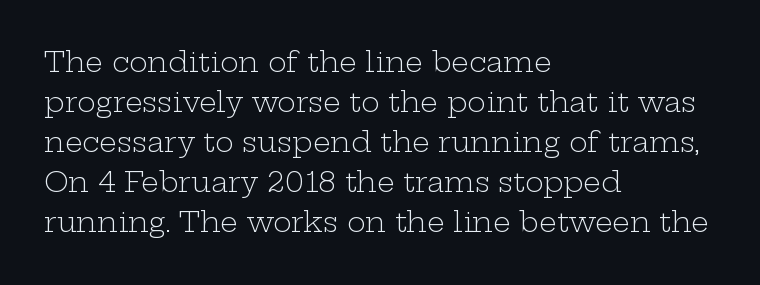
Layout note: lines flush left. Weight class: somewhere from thin through regular. When letters stand straight like this, we call the style roman or upright. The face used here is proportionally spaced, like ordinary book or web type. No extra tracking has been applied to these lines. Anything drawn beneath the words? Only blank space.
